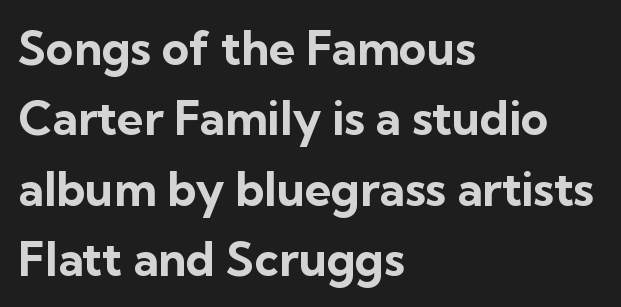
Casual observation: everything's shoved over to the left. Ascenders rise straight up at ninety degrees. The passage shown is typed in a proportional face where columns would drift. Note: no serifs on the glyphs.
